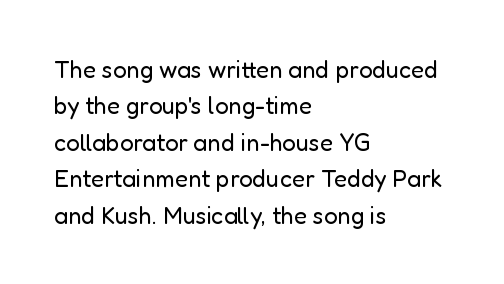
The image shows 24 px text type, upright; set left-aligned, normal line spacing (1.52x), normal letter spacing, not underlined.
